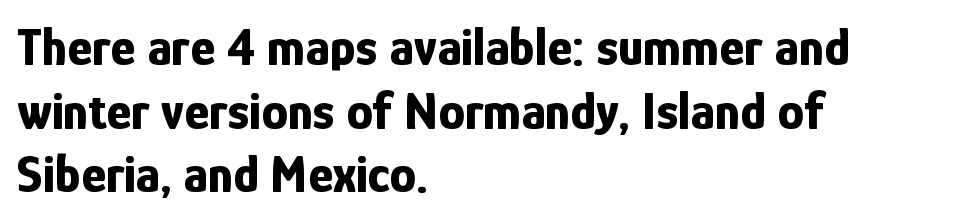
Q: Is the text bold? A: Yes.
Q: Is the text italic (slanted)? A: No, it is upright.
Q: Is the typeface a serif or a sans-serif typeface? A: Sans-serif.
Q: Is the text underlined? A: No.
Q: How is the paragraph aligned? A: Left-aligned.
Q: Is the spacing between letters normal or unusually wide? A: Normal.
Q: Width (condensed, normal, or wide)? A: Condensed.
Q: Stroke contrast? A: Low.
Q: x-height? A: Medium.
Q: Monospaced? A: No.
